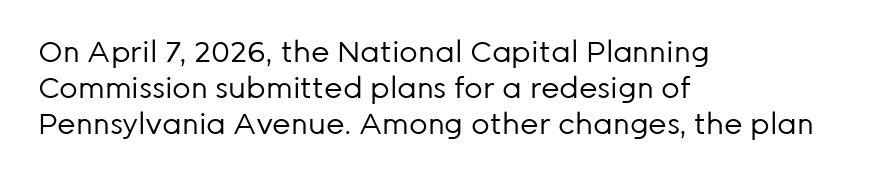
The image shows 29 px regular-weight sans-serif type, upright; set left-aligned, line spacing 1.24x, normal letter spacing, not underlined; low stroke contrast and a medium x-height.
